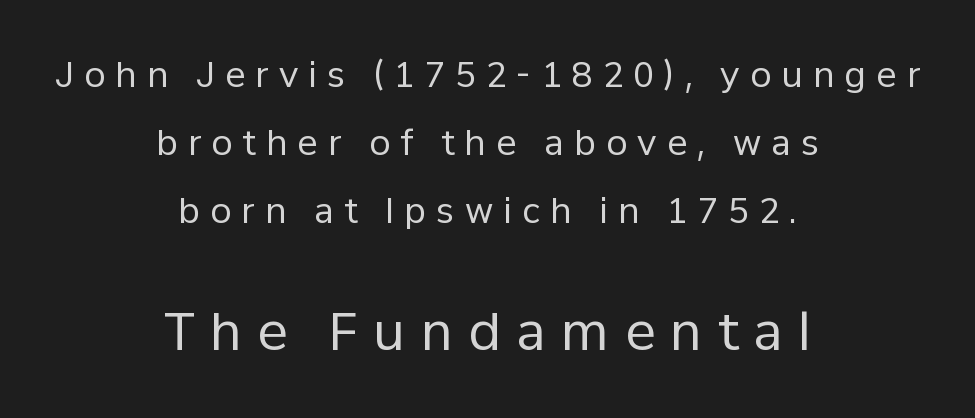
The image shows 51 px regular-weight sans-serif type, upright; set centered, loose line spacing (2.0x), unusually wide letter spacing (+0.3 em), not underlined; the second (bottom) block is 1.5x larger; low stroke contrast and a medium x-height.
